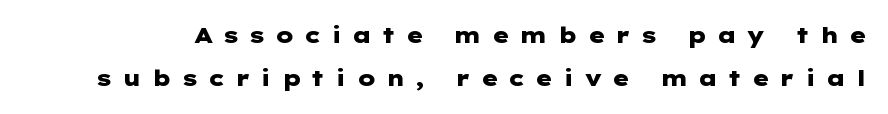
Q: Is the text bold? A: Yes.
Q: Is the text italic (slanted)? A: No, it is upright.
Q: Is the text underlined? A: No.
Q: Is the spacing between letters normal or unusually wide? A: Unusually wide.
Q: Is the spacing between lines tight, normal or loose? A: Loose.
